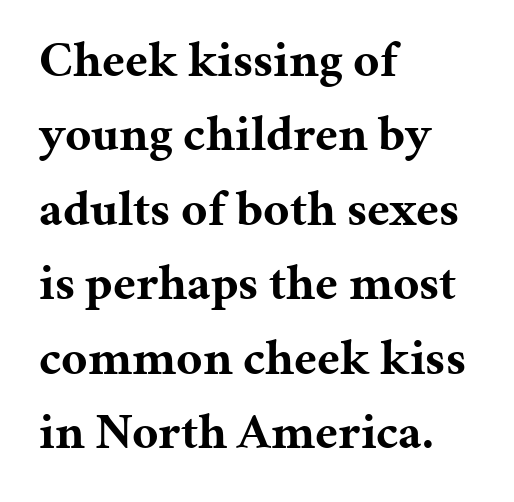
The image shows 50 px bold serif type, upright; set left-aligned, normal line spacing (1.49x), normal letter spacing, not underlined; medium stroke contrast and a medium x-height.
